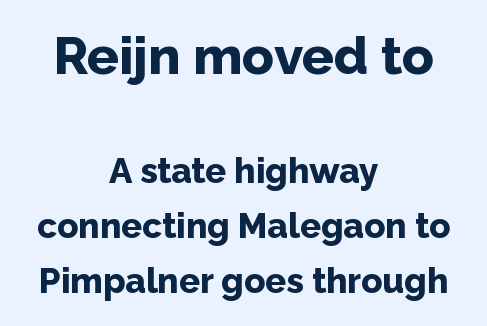
The image shows 53 px bold sans-serif type, upright; set centered, normal line spacing (1.57x), normal letter spacing, not underlined; the first (top) block is 1.51x larger; low stroke contrast and a medium x-height.
